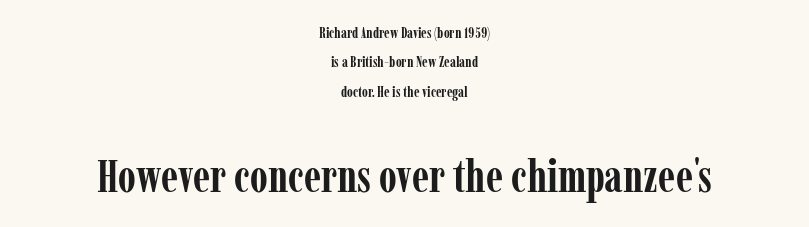
Every letter is thick-stroked: bold, no question. Alignment: centered. Line spacing here is loose. Here the glyphs are tracked normally, forming tight word shapes. These lines are composed in type with serifs. Proportional: the letters do not fall into vertical columns.
